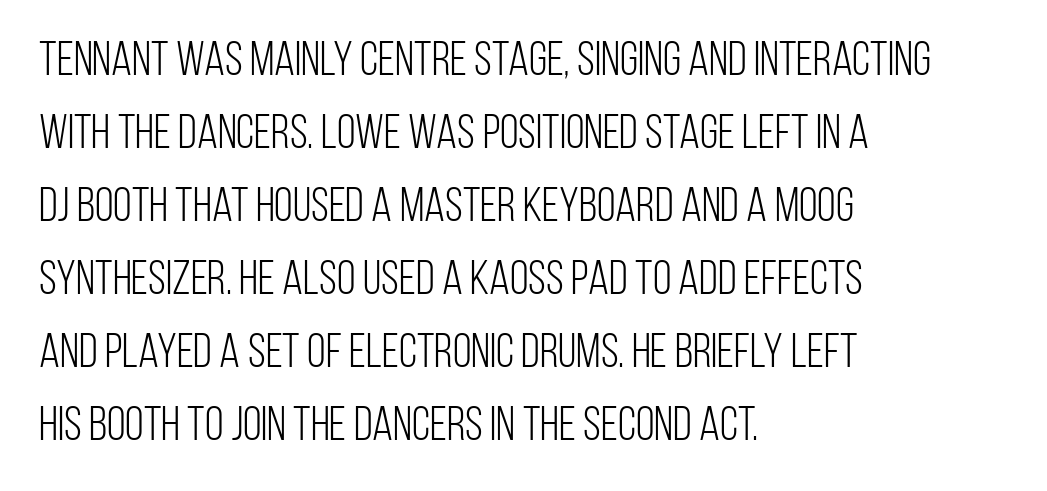
The image shows 48 px light, condensed sans-serif type, upright; set left-aligned, normal line spacing (1.52x), normal letter spacing, not underlined; low stroke contrast and a large x-height.
